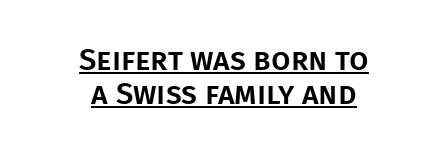
{"serif": "no", "italic": "no", "width": "normal", "stroke_contrast": "low", "x_height": "large", "monospaced": "no", "underline": "yes", "align": "center", "line_spacing": "tight", "line_spacing_ratio": 1.09, "letter_spacing": "normal", "letter_spacing_em": 0.0, "glyph_px": 31}
